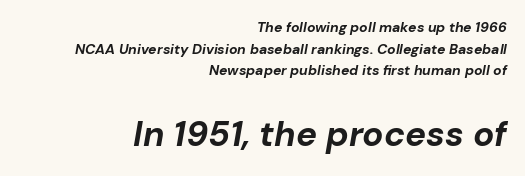
Q: Is the text bold? A: Yes.
Q: Is the text italic (slanted)? A: Yes, it leans right by about 10 degrees.
Q: Is the text underlined? A: No.
Q: How is the paragraph aligned? A: Right-aligned.
Q: Is the spacing between letters normal or unusually wide? A: Normal.
Q: Is the spacing between lines tight, normal or loose? A: Normal.
Q: Which block of text is set in a larger size, the first (top) or the second (bottom)? A: The second (bottom) one.
Q: Width (condensed, normal, or wide)? A: Normal.
Q: Stroke contrast? A: Low.
Q: x-height? A: Medium.
Q: Monospaced? A: No.
